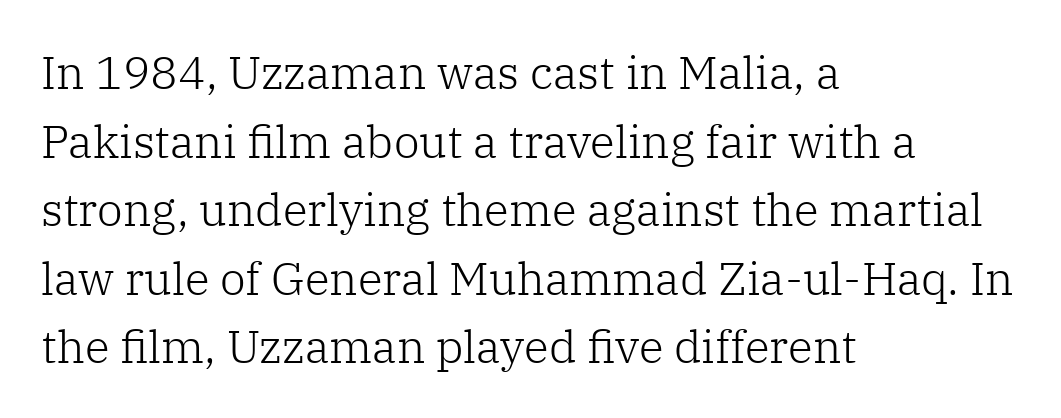
The image shows 46 px light serif type, upright; set left-aligned, normal line spacing (1.49x), normal letter spacing, not underlined; low stroke contrast and a medium x-height.
